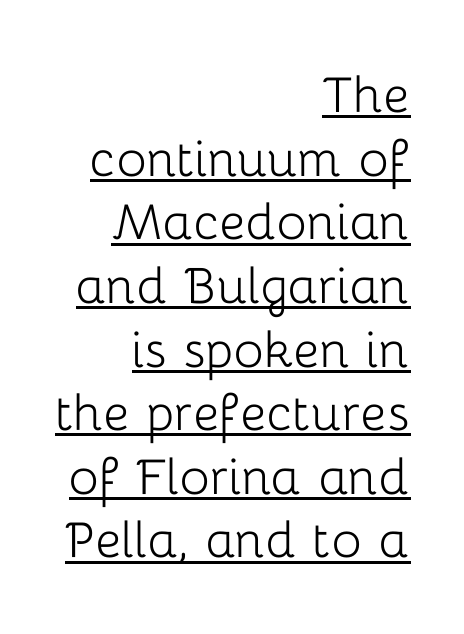
Q: Is the text bold? A: No.
Q: Is the text italic (slanted)? A: No, it is upright.
Q: Is the typeface a serif or a sans-serif typeface? A: Sans-serif.
Q: Is the text underlined? A: Yes.
Q: How is the paragraph aligned? A: Right-aligned.
Q: Is the spacing between letters normal or unusually wide? A: Normal.
Q: Is the spacing between lines tight, normal or loose? A: Tight.
Q: Width (condensed, normal, or wide)? A: Normal.
Q: Stroke contrast? A: Low.
Q: x-height? A: Medium.
Q: Monospaced? A: No.
